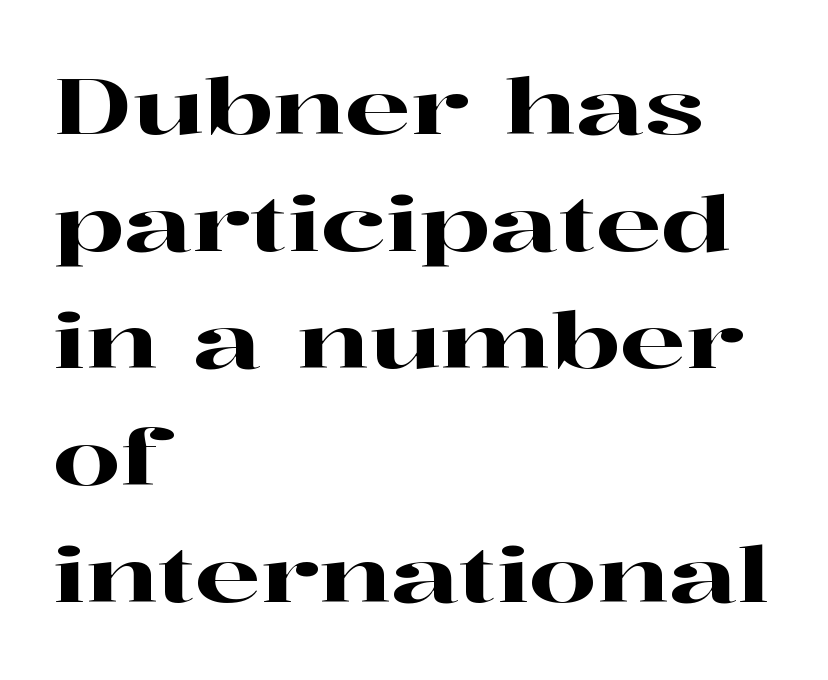
{"serif": "yes", "italic": "no", "width": "wide", "stroke_contrast": "high", "x_height": "medium", "monospaced": "no", "underline": "no", "align": "left", "line_spacing": "normal", "line_spacing_ratio": 1.52, "letter_spacing": "normal", "letter_spacing_em": 0.0, "glyph_px": 77}
